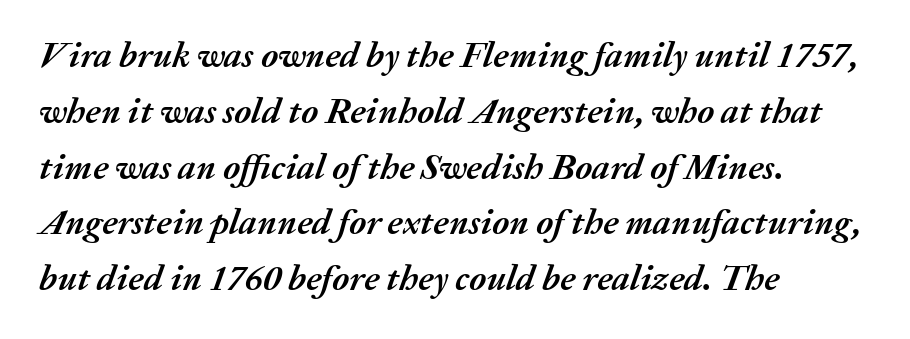
Q: Is the text bold? A: Yes.
Q: Is the text italic (slanted)? A: Yes, it leans right by about 20 degrees.
Q: Is the text underlined? A: No.
Q: How is the paragraph aligned? A: Left-aligned.
Q: Is the spacing between letters normal or unusually wide? A: Normal.
Q: Is the spacing between lines tight, normal or loose? A: Normal.
Q: Width (condensed, normal, or wide)? A: Normal.
Q: Stroke contrast? A: Medium.
Q: x-height? A: Medium.
Q: Monospaced? A: No.
